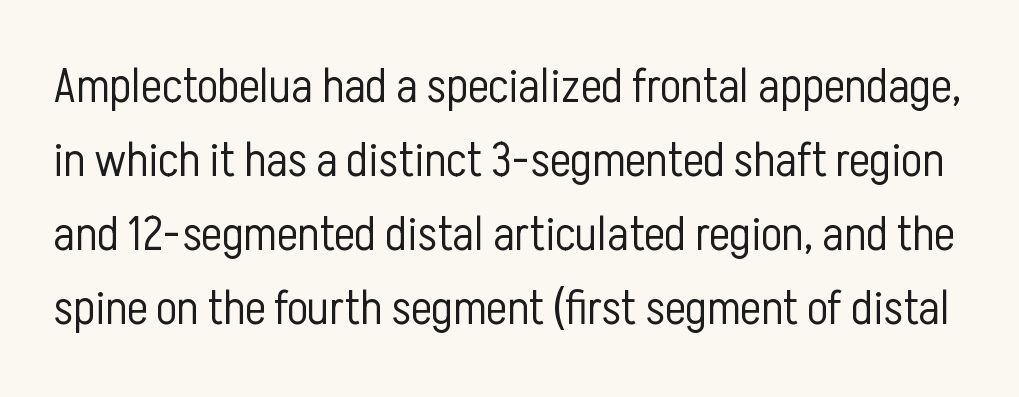
Short note: letters normally spaced. The rendering uses natural spacing where letterforms have individual widths. Rule under the text: the space is simply empty. Each new line begins a customary step beneath the previous one.
